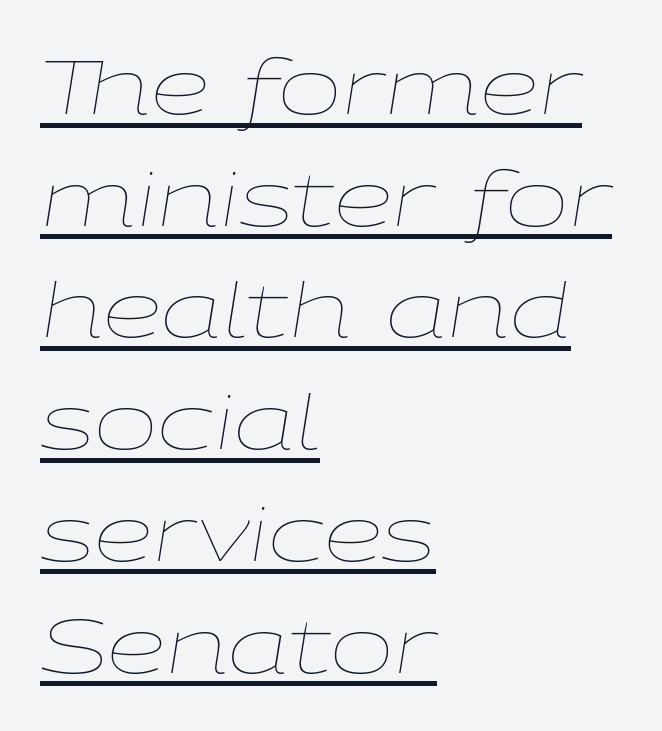
The image shows 76 px thin, wide type, italic (leaning right); set left-aligned, normal line spacing (1.47x), normal letter spacing, underlined; low stroke contrast and a medium x-height.
